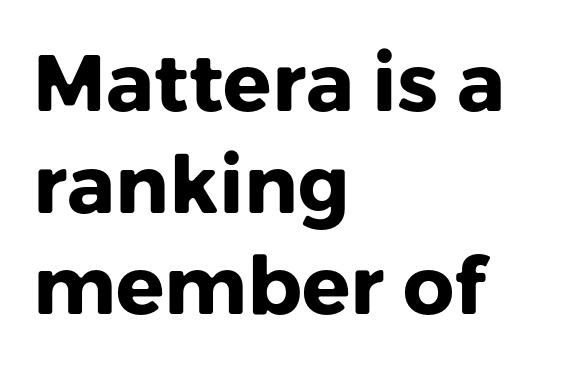
{"serif": "no", "italic": "no", "bold": "yes", "weight": "heavy", "width": "normal", "stroke_contrast": "low", "x_height": "medium", "monospaced": "no", "underline": "no", "align": "left", "line_spacing": "normal", "line_spacing_ratio": 1.27, "letter_spacing": "normal", "letter_spacing_em": 0.0, "glyph_px": 80}
